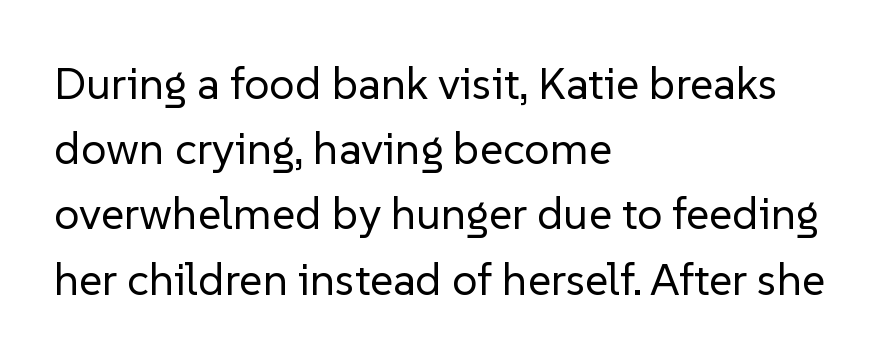
The image shows 45 px regular-weight sans-serif type, upright; set left-aligned, normal line spacing (1.45x), normal letter spacing, not underlined; low stroke contrast and a medium x-height.
